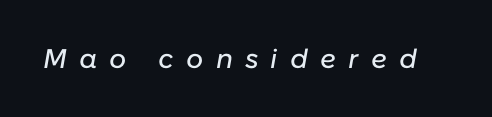
Q: Is the text italic (slanted)? A: Yes, it leans right by about 10 degrees.
Q: Is the text underlined? A: No.
Q: Is the spacing between letters normal or unusually wide? A: Unusually wide.
